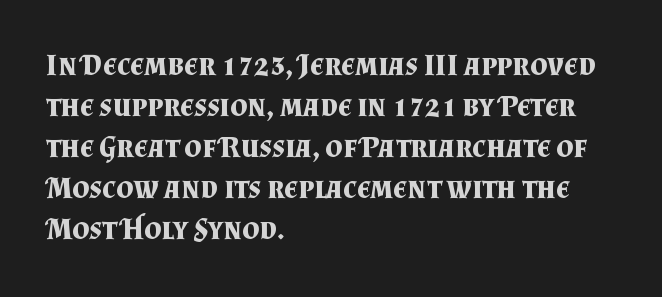
The image shows 30 px bold serif type, upright; set left-aligned, normal line spacing (1.37x), normal letter spacing, not underlined; medium stroke contrast and a small x-height.
